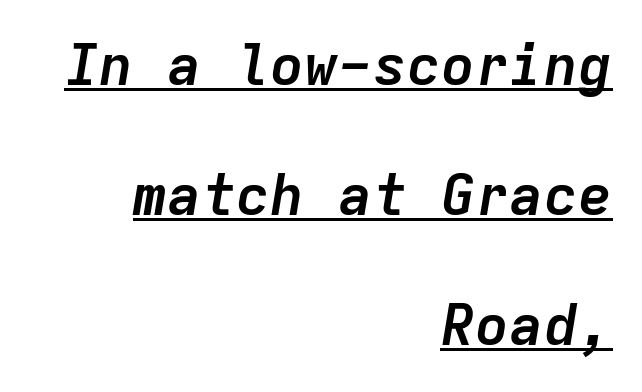
Q: Is the text bold? A: Yes.
Q: Is the text italic (slanted)? A: Yes, it leans right by about 9 degrees.
Q: Is the text underlined? A: Yes.
Q: How is the paragraph aligned? A: Right-aligned.
Q: Is the spacing between letters normal or unusually wide? A: Normal.
Q: Is the spacing between lines tight, normal or loose? A: Loose.
Q: Width (condensed, normal, or wide)? A: Normal.
Q: Stroke contrast? A: Low.
Q: x-height? A: Medium.
Q: Monospaced? A: Yes.
